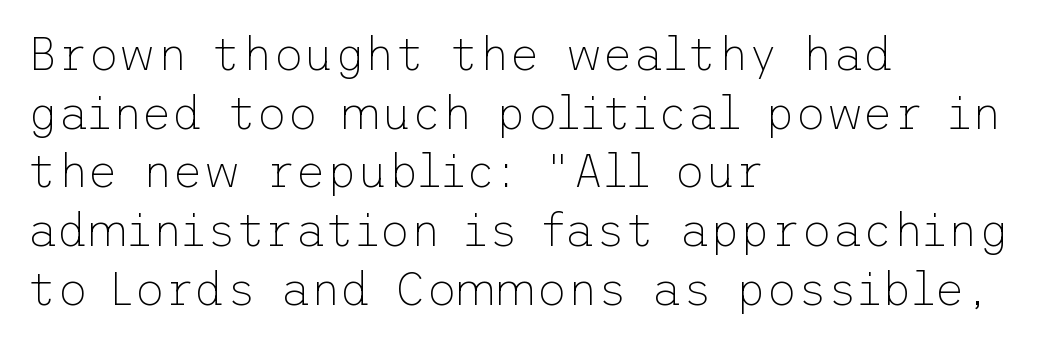
The image shows 47 px thin sans-serif type, upright; set left-aligned, normal line spacing (1.25x), normal letter spacing, not underlined; low stroke contrast and a medium x-height.
